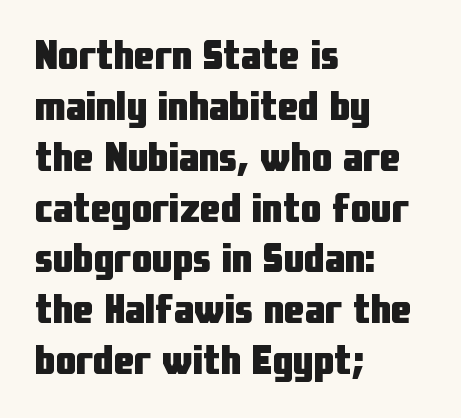
Look at the stroke-to-counter ratio: heavy, a bold. The specimen omits any rule beneath the text block's lines. Spacing between characters is what you'd get straight out of the box. When letters stand straight like this, we call the style roman or upright.
